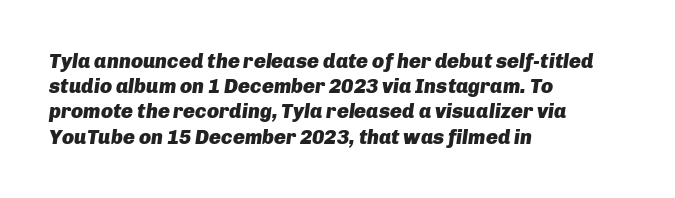
The image shows 20 px bold type, italic (leaning right); set left-aligned, normal line spacing (1.26x), normal letter spacing, not underlined.
